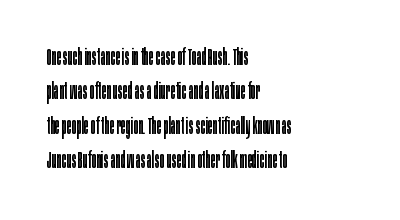
{"italic": "no", "bold": "no", "underline": "no", "align": "left", "line_spacing": "normal", "line_spacing_ratio": 1.49, "letter_spacing": "normal", "letter_spacing_em": 0.0, "glyph_px": 23}
